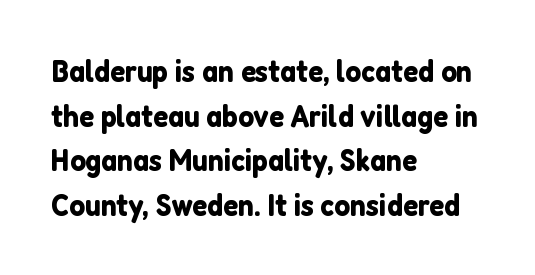
The image shows 31 px sans-serif type, upright; set left-aligned, normal line spacing (1.44x), normal letter spacing, not underlined; low stroke contrast and a medium x-height.
